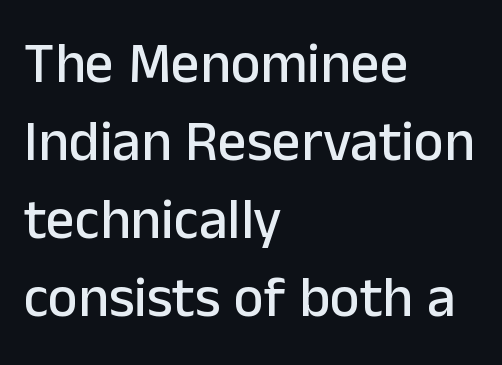
Q: Is the text italic (slanted)? A: No, it is upright.
Q: Is the typeface a serif or a sans-serif typeface? A: Sans-serif.
Q: Is the text underlined? A: No.
Q: How is the paragraph aligned? A: Left-aligned.
Q: Is the spacing between letters normal or unusually wide? A: Normal.
Q: Is the spacing between lines tight, normal or loose? A: Normal.
Q: Width (condensed, normal, or wide)? A: Normal.
Q: Stroke contrast? A: Low.
Q: x-height? A: Medium.
Q: Monospaced? A: No.
